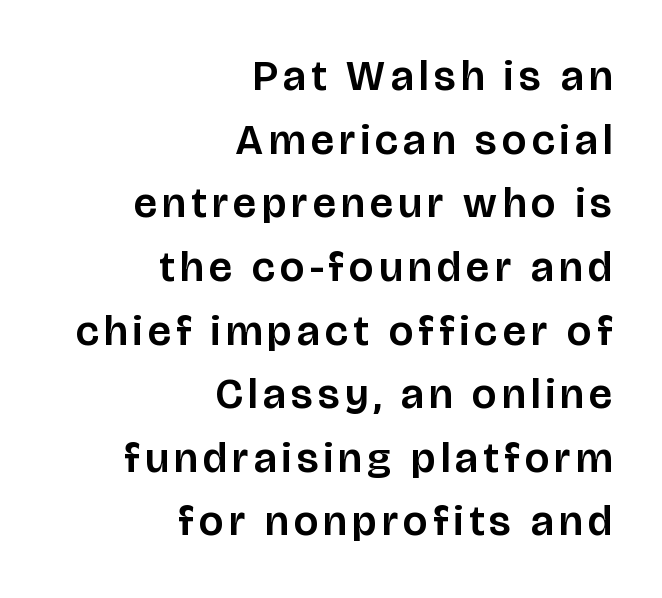
Each letter keeps its own natural width here, so spacing adapts to shape. Reading down the column, the eye jumps a familiar distance to each next line. Grotesque or geometric, the face here clearly has no serifs. Each row of text sits above clean, open space. Style check: upright.
